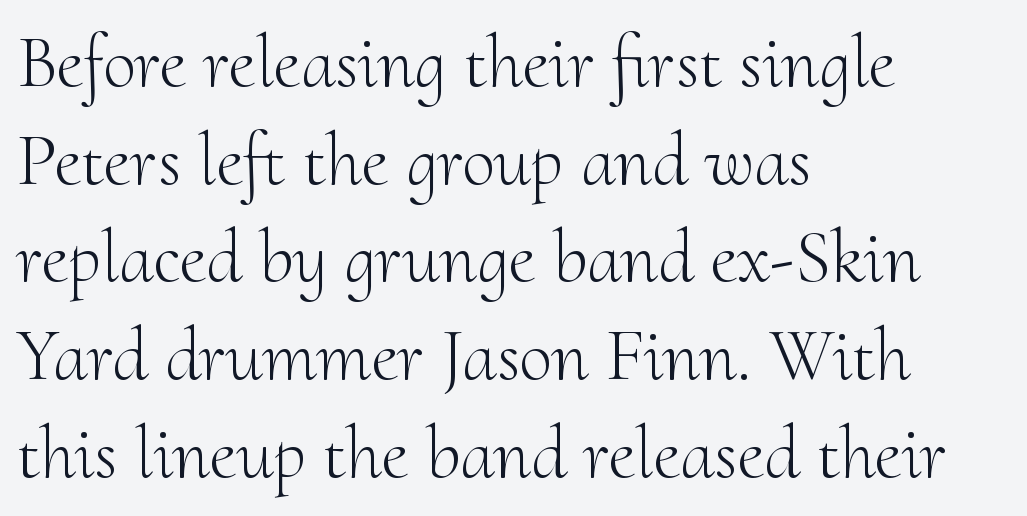
Q: Is the text bold? A: No.
Q: Is the text italic (slanted)? A: No, it is upright.
Q: Is the typeface a serif or a sans-serif typeface? A: Serif.
Q: Is the text underlined? A: No.
Q: How is the paragraph aligned? A: Left-aligned.
Q: Is the spacing between letters normal or unusually wide? A: Normal.
Q: Is the spacing between lines tight, normal or loose? A: Normal.
Q: Width (condensed, normal, or wide)? A: Normal.
Q: Stroke contrast? A: Medium.
Q: x-height? A: Small.
Q: Monospaced? A: No.
